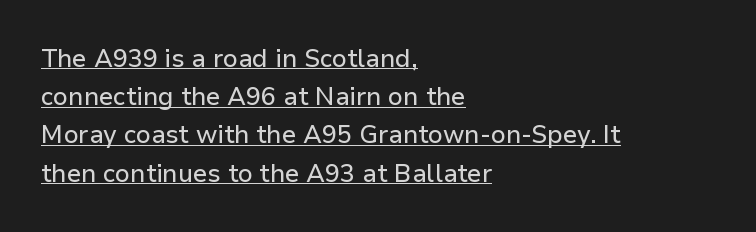
Q: Is the text italic (slanted)? A: No, it is upright.
Q: Is the text underlined? A: Yes.
Q: How is the paragraph aligned? A: Left-aligned.
Q: Is the spacing between letters normal or unusually wide? A: Normal.
Q: Is the spacing between lines tight, normal or loose? A: Normal.
